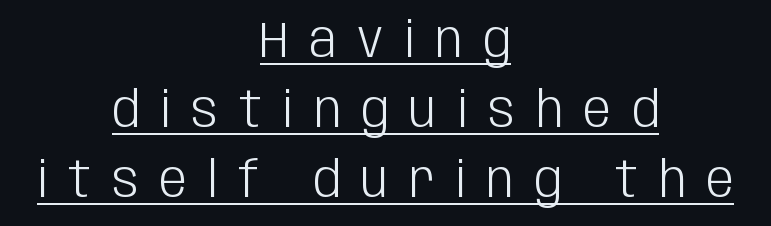
The image shows 50 px light, condensed sans-serif type, upright; set centered, normal line spacing (1.4x), unusually wide letter spacing (+0.41 em), underlined; low stroke contrast and a large x-height.
